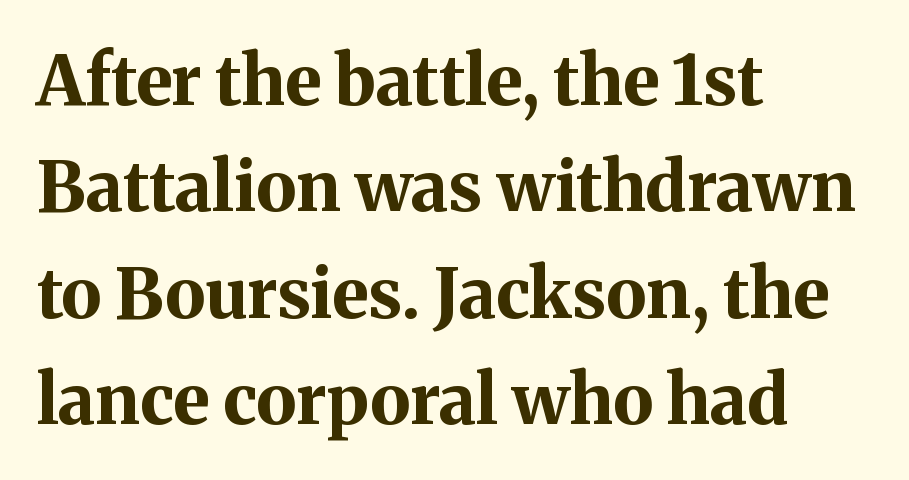
{"serif": "yes", "italic": "no", "bold": "yes", "weight": "bold", "width": "normal", "stroke_contrast": "medium", "x_height": "medium", "monospaced": "no", "underline": "no", "align": "left", "line_spacing": "normal", "line_spacing_ratio": 1.54, "letter_spacing": "normal", "letter_spacing_em": 0.0, "glyph_px": 69}
